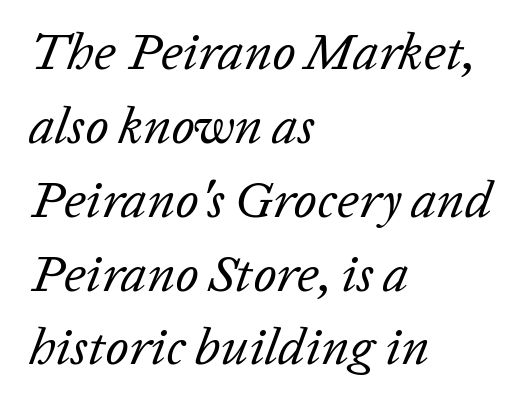
{"italic": "yes", "lean": "right", "slant_degrees": 20, "bold": "no", "weight": "regular", "width": "normal", "stroke_contrast": "low", "x_height": "medium", "monospaced": "no", "underline": "no", "align": "left", "line_spacing": "normal", "line_spacing_ratio": 1.42, "letter_spacing": "normal", "letter_spacing_em": 0.0, "glyph_px": 52}
